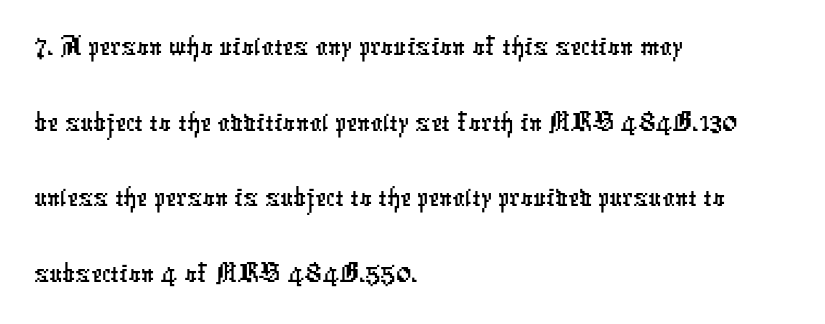
Q: Is the typeface a serif or a sans-serif typeface? A: Sans-serif.
Q: Is the text underlined? A: No.
Q: How is the paragraph aligned? A: Left-aligned.
Q: Is the spacing between letters normal or unusually wide? A: Normal.
Q: Width (condensed, normal, or wide)? A: Condensed.
Q: Stroke contrast? A: Low.
Q: x-height? A: Medium.
Q: Monospaced? A: No.
